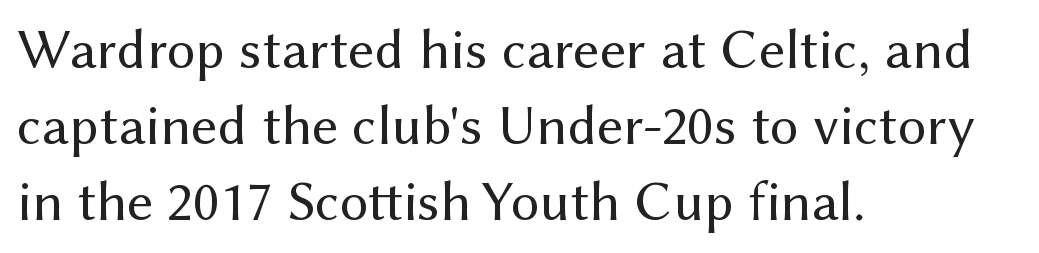
{"serif": "no", "italic": "no", "bold": "no", "weight": "regular", "width": "normal", "stroke_contrast": "medium", "x_height": "medium", "monospaced": "no", "underline": "no", "align": "left", "line_spacing": "normal", "line_spacing_ratio": 1.33, "letter_spacing": "normal", "letter_spacing_em": 0.0, "glyph_px": 57}
